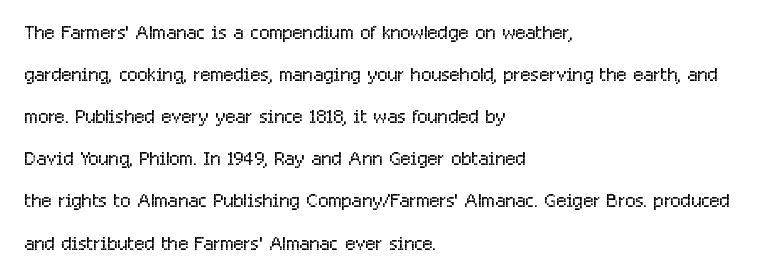
Q: Is the text bold? A: No.
Q: Is the text italic (slanted)? A: No, it is upright.
Q: Is the text underlined? A: No.
Q: How is the paragraph aligned? A: Left-aligned.
Q: Is the spacing between letters normal or unusually wide? A: Normal.
Q: Is the spacing between lines tight, normal or loose? A: Normal.
